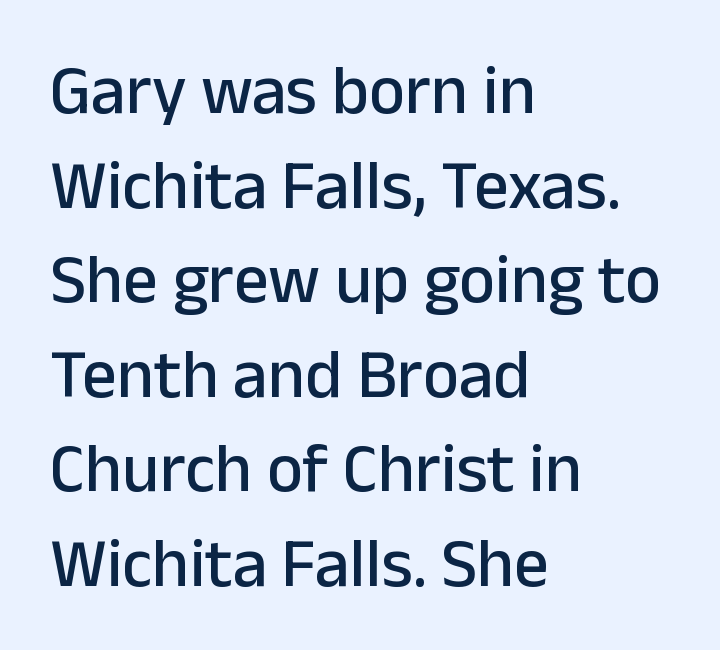
{"serif": "no", "italic": "no", "width": "normal", "stroke_contrast": "low", "x_height": "medium", "monospaced": "no", "underline": "no", "align": "left", "line_spacing": "normal", "line_spacing_ratio": 1.37, "letter_spacing": "normal", "letter_spacing_em": 0.0, "glyph_px": 69}
